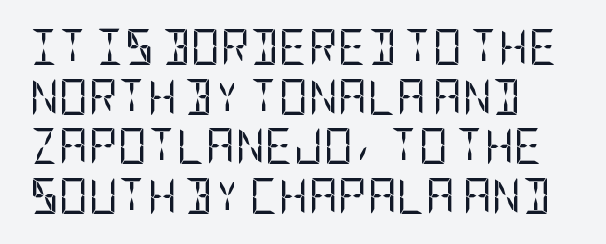
Which margin do the lines hug? The left one — the right edge is uneven. The strokes carry an ordinary text weight at most. Stroke terminals: plain, sans-serif. Leading matches the norm, producing a regular column. You could call the tracking neutral — neither tight nor loose. The baseline area is clear.
